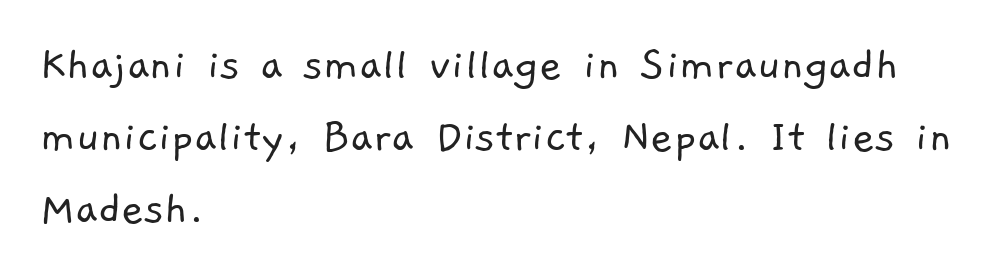
The line-height multiplier appears to be the usual default. Look at the tracking — it's just the regular setting, nothing added. Bold? No — there's no thickening of the strokes. Stroke terminals: plain, sans-serif.
